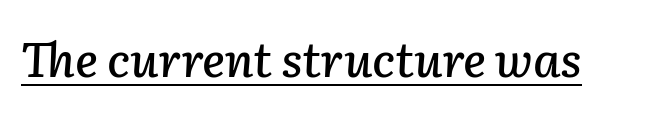
Q: Is the text italic (slanted)? A: Yes, it leans right by about 2 degrees.
Q: Is the text underlined? A: Yes.
Q: Is the spacing between letters normal or unusually wide? A: Normal.
Q: Width (condensed, normal, or wide)? A: Normal.
Q: Stroke contrast? A: Low.
Q: x-height? A: Medium.
Q: Monospaced? A: No.
